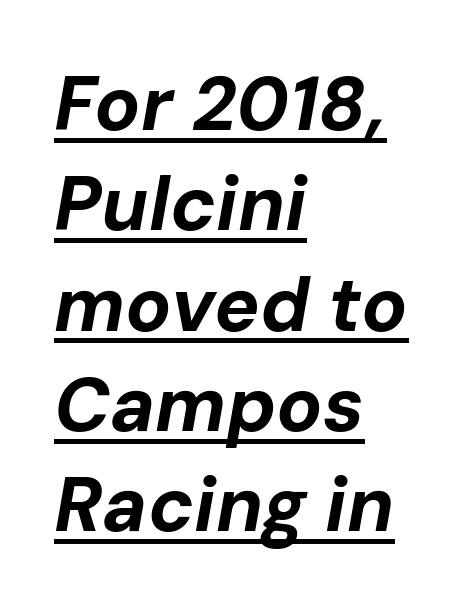
{"italic": "yes", "lean": "right", "slant_degrees": 10, "bold": "yes", "weight": "bold", "width": "normal", "stroke_contrast": "low", "x_height": "medium", "monospaced": "no", "underline": "yes", "align": "left", "line_spacing": "normal", "line_spacing_ratio": 1.32, "letter_spacing": "normal", "letter_spacing_em": 0.0, "glyph_px": 76}
